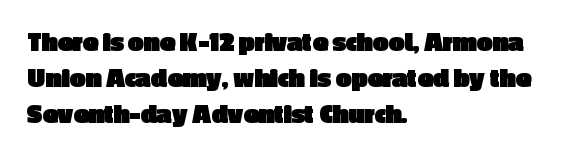
Q: Is the text bold? A: Yes.
Q: Is the text italic (slanted)? A: No, it is upright.
Q: Is the typeface a serif or a sans-serif typeface? A: Sans-serif.
Q: Is the text underlined? A: No.
Q: How is the paragraph aligned? A: Left-aligned.
Q: Is the spacing between letters normal or unusually wide? A: Normal.
Q: Is the spacing between lines tight, normal or loose? A: Normal.
Q: Width (condensed, normal, or wide)? A: Normal.
Q: x-height? A: Medium.
Q: Monospaced? A: No.
